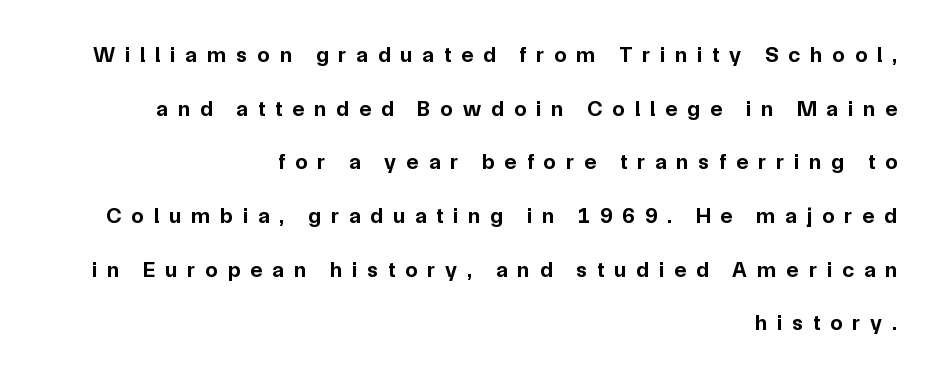
{"italic": "no", "bold": "yes", "underline": "no", "align": "right", "line_spacing": "loose", "line_spacing_ratio": 2.44, "letter_spacing": "wide", "letter_spacing_em": 0.46, "glyph_px": 22}
